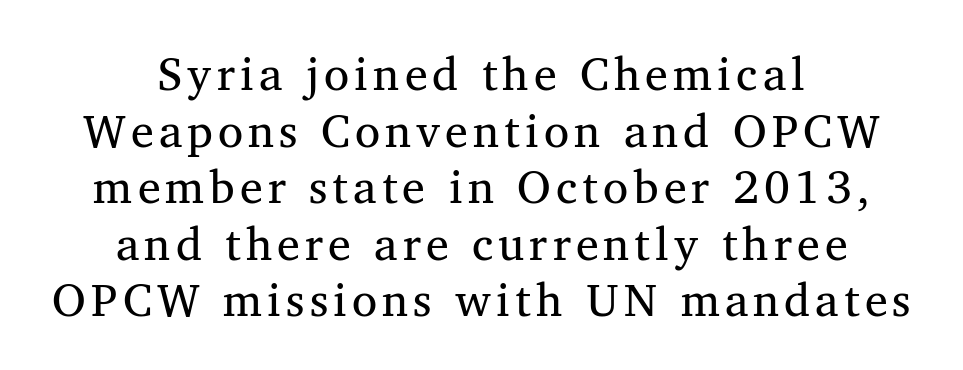
The image shows 46 px regular-weight serif type, upright; set centered, line spacing 1.23x, not underlined; medium stroke contrast and a medium x-height.
